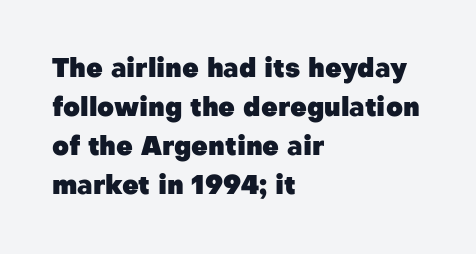
The image shows 26 px bold type, upright; set left-aligned, normal line spacing (1.5x), normal letter spacing, not underlined.
